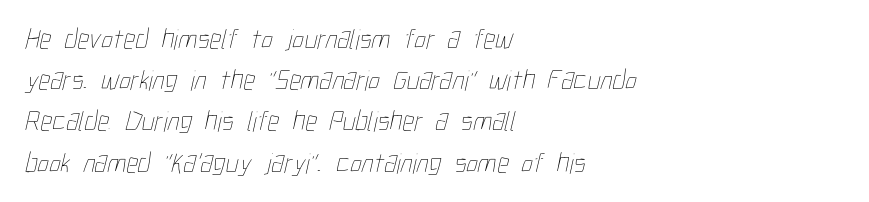
The image shows 29 px thin, condensed type; set left-aligned, normal line spacing (1.42x), normal letter spacing, not underlined; low stroke contrast and a medium x-height.
